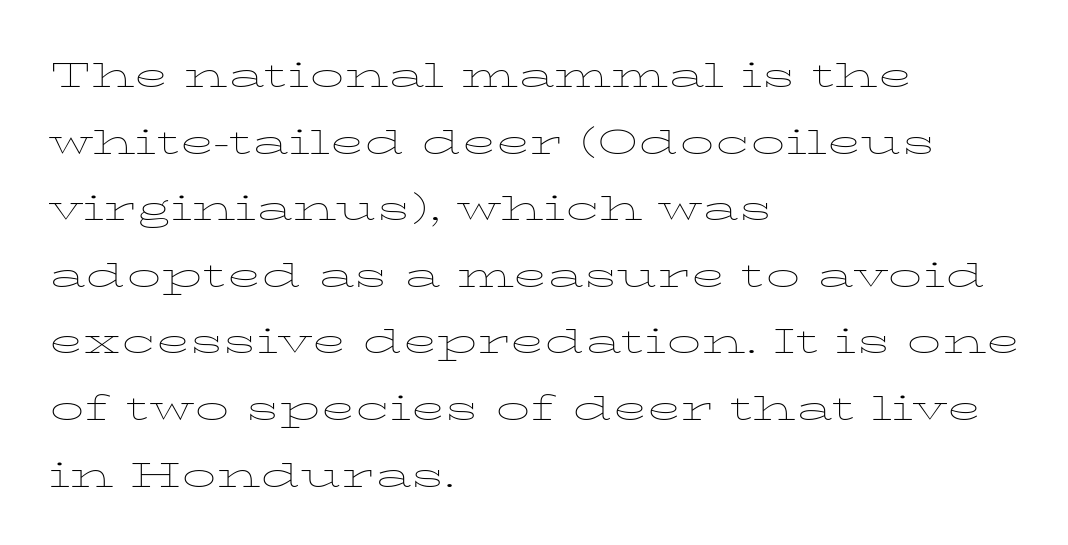
{"italic": "no", "bold": "no", "weight": "thin", "width": "wide", "stroke_contrast": "low", "x_height": "medium", "monospaced": "no", "underline": "no", "align": "left", "line_spacing": "normal", "line_spacing_ratio": 1.48, "letter_spacing": "normal", "letter_spacing_em": 0.0, "glyph_px": 45}
